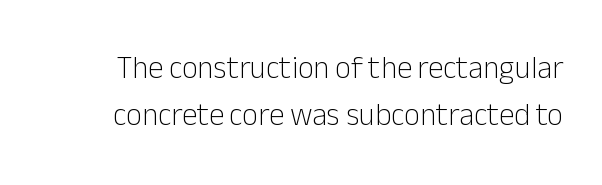
Q: Is the text bold? A: No.
Q: Is the text italic (slanted)? A: No, it is upright.
Q: Is the typeface a serif or a sans-serif typeface? A: Sans-serif.
Q: Is the text underlined? A: No.
Q: Is the spacing between letters normal or unusually wide? A: Normal.
Q: Is the spacing between lines tight, normal or loose? A: Normal.
Q: Width (condensed, normal, or wide)? A: Normal.
Q: Stroke contrast? A: Low.
Q: x-height? A: Medium.
Q: Monospaced? A: No.
